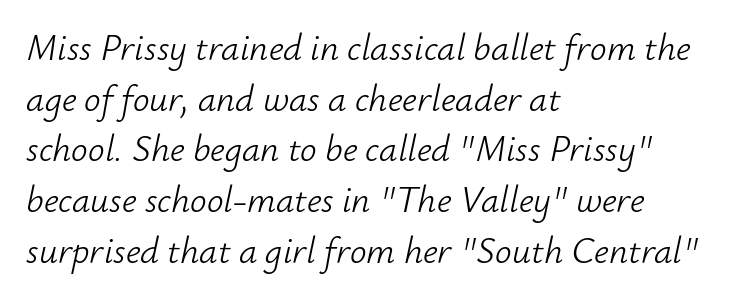
The text block is weighted toward the left margin, trailing off unevenly rightward. The rendering keeps characters at their native spacing. A typesetter would mark this as italic. The face used here is proportionally spaced, like ordinary book or web type. Nobody drew a line under any word here. This is not heavy type; no bold has been used.
